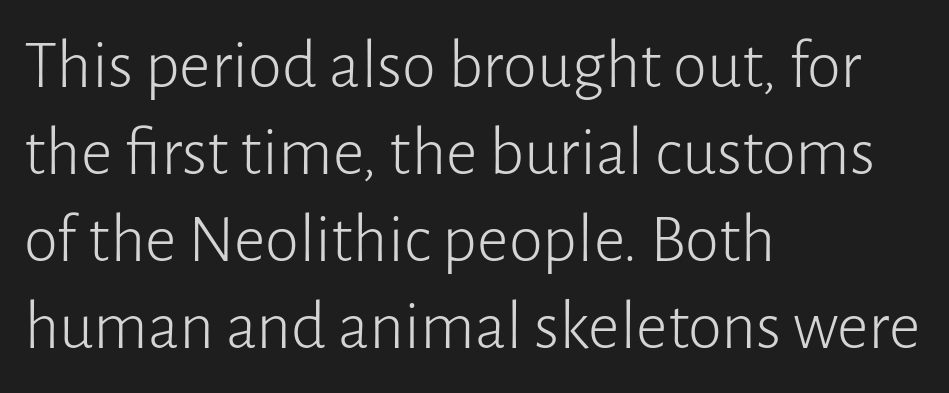
{"serif": "no", "italic": "no", "bold": "no", "weight": "light", "width": "normal", "stroke_contrast": "low", "x_height": "medium", "monospaced": "no", "underline": "no", "align": "left", "line_spacing": "normal", "line_spacing_ratio": 1.26, "letter_spacing": "normal", "letter_spacing_em": 0.0, "glyph_px": 69}
